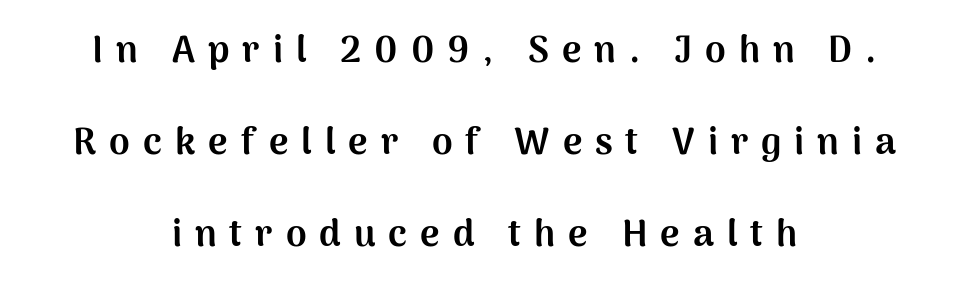
{"serif": "no", "italic": "no", "bold": "yes", "weight": "bold", "width": "normal", "stroke_contrast": "medium", "x_height": "medium", "monospaced": "no", "underline": "no", "align": "center", "line_spacing": "loose", "line_spacing_ratio": 2.49, "letter_spacing": "wide", "letter_spacing_em": 0.35, "glyph_px": 37}
